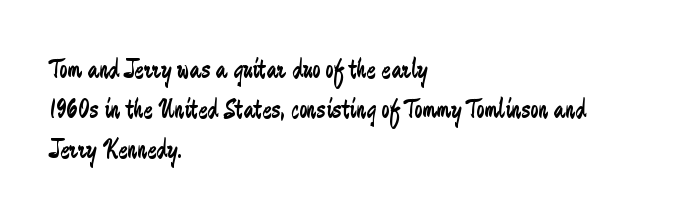
The image shows 28 px regular-weight, condensed sans-serif type; set left-aligned, normal line spacing (1.43x), normal letter spacing, not underlined; low stroke contrast and a small x-height.
